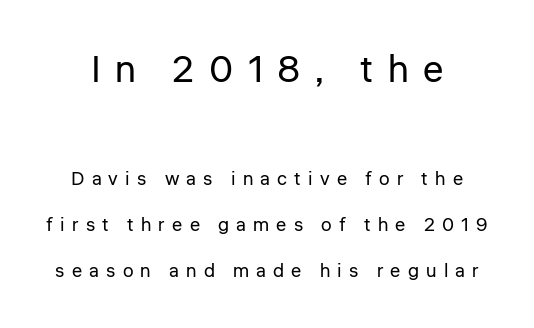
Descenders are the only things crossing below the line. The passage shown stacks its lines with a broad gap. Letterform terminals end flat and unadorned throughout the passage. The letterforms sit at book weight or below.
